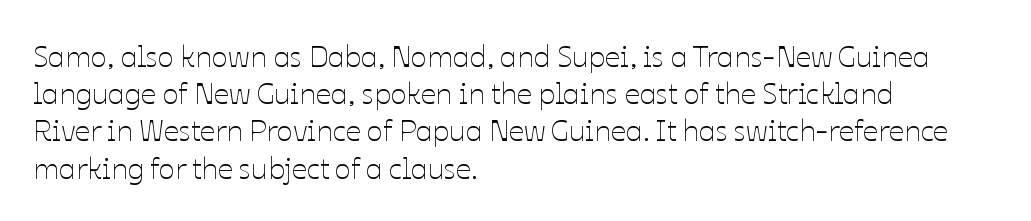
Q: Is the text bold? A: No.
Q: Is the text italic (slanted)? A: No, it is upright.
Q: Is the text underlined? A: No.
Q: How is the paragraph aligned? A: Left-aligned.
Q: Is the spacing between letters normal or unusually wide? A: Normal.
Q: Width (condensed, normal, or wide)? A: Normal.
Q: Stroke contrast? A: Low.
Q: x-height? A: Medium.
Q: Monospaced? A: No.
